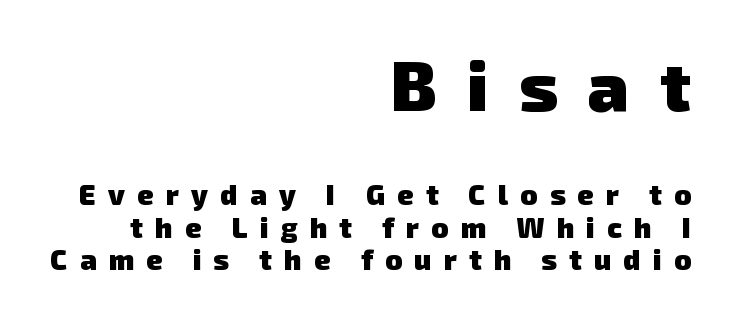
{"serif": "no", "bold": "yes", "weight": "heavy", "width": "normal", "stroke_contrast": "low", "x_height": "medium", "monospaced": "no", "underline": "no", "align": "right", "line_spacing": "tight", "line_spacing_ratio": 1.15, "letter_spacing": "wide", "letter_spacing_em": 0.44, "larger_block": "first", "size_ratio": 2.5, "glyph_px": 70}
